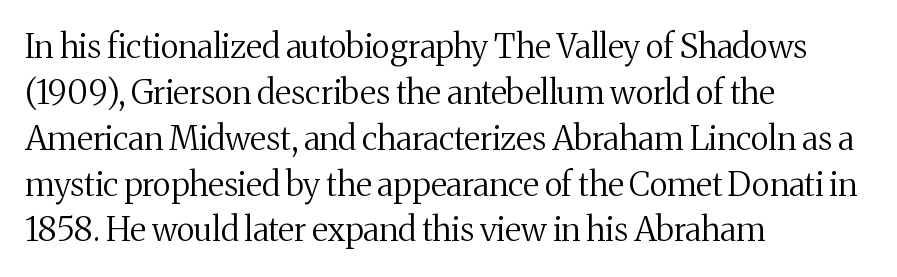
The image shows 33 px regular-weight serif type, upright; set left-aligned, normal line spacing (1.39x), normal letter spacing, not underlined; medium stroke contrast and a medium x-height.
